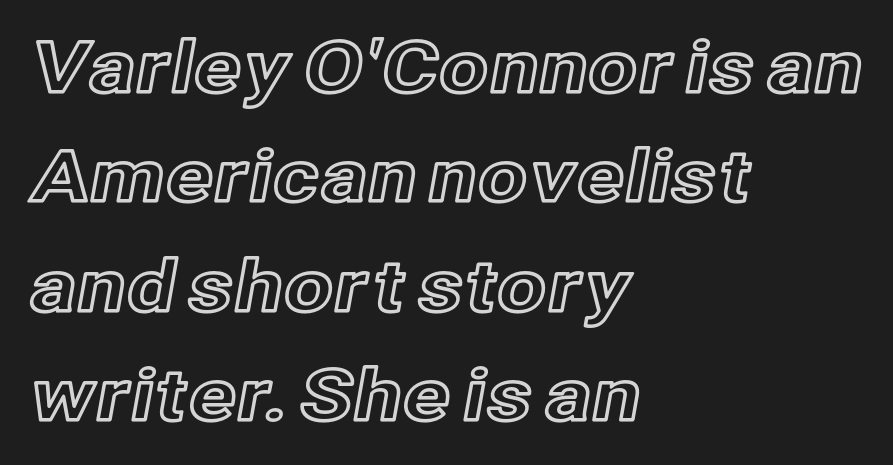
The image shows 71 px text type; set left-aligned, normal line spacing (1.54x), normal letter spacing, not underlined; a medium x-height.
